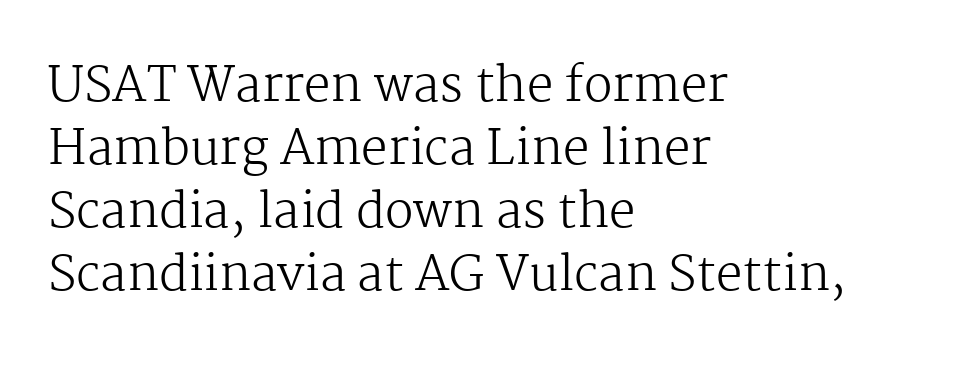
The image shows 47 px regular-weight serif type, upright; set left-aligned, normal line spacing (1.34x), normal letter spacing, not underlined; medium stroke contrast and a medium x-height.
